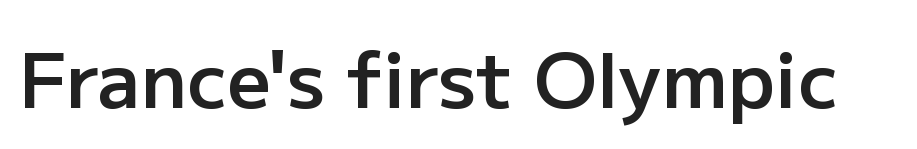
Spacing verdict: proportional, widths tailored to each character. A roman cut, with each character standing at attention. I'd describe the lettering as semibold — firm but not a full bold. In terms of letterspacing, this is plain default setting.
